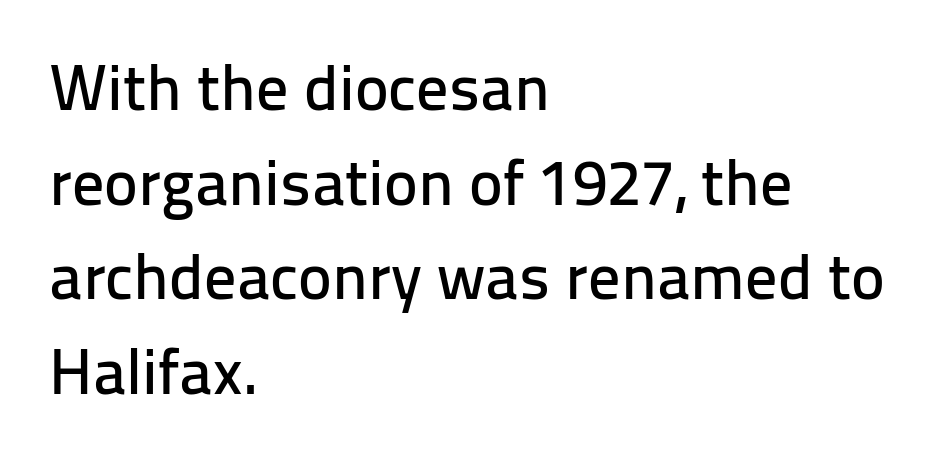
Check under the words: just untouched page. The line-height multiplier appears to be the usual default. Is this a fixed-width face? No — the glyphs have proportional, varying widths. Layout note: lines flush left.
